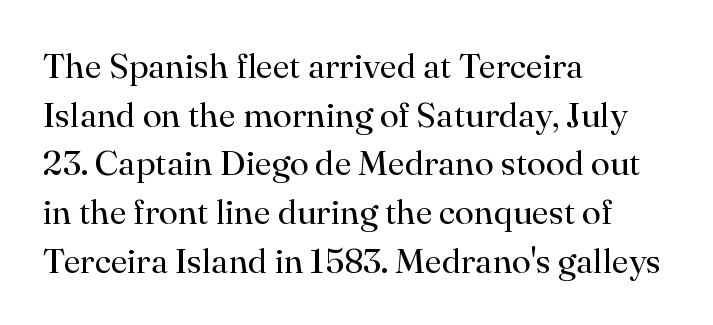
{"serif": "yes", "italic": "no", "bold": "no", "weight": "regular", "width": "normal", "stroke_contrast": "high", "x_height": "small", "monospaced": "no", "underline": "no", "align": "left", "line_spacing": "normal", "line_spacing_ratio": 1.39, "letter_spacing": "normal", "letter_spacing_em": 0.0, "glyph_px": 35}
